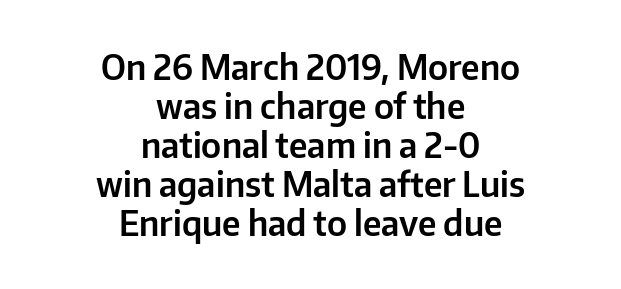
Note: no serifs on the glyphs. Nobody drew a line under any word here. Observe the ordinary spacing: letters are neighbours, not strangers. This rendering uses center alignment, leaving both contours irregular but symmetric. Does the lettering tilt? It doesn't — this is upright. The passage shown is typed in a proportional face where columns would drift.
